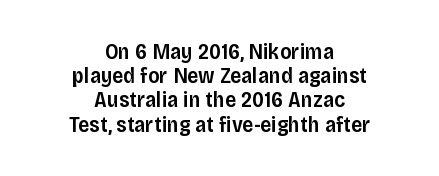
{"italic": "no", "bold": "semi", "underline": "no", "align": "center", "line_spacing": "tight", "line_spacing_ratio": 1.1, "letter_spacing": "normal", "letter_spacing_em": 0.0, "glyph_px": 22}
